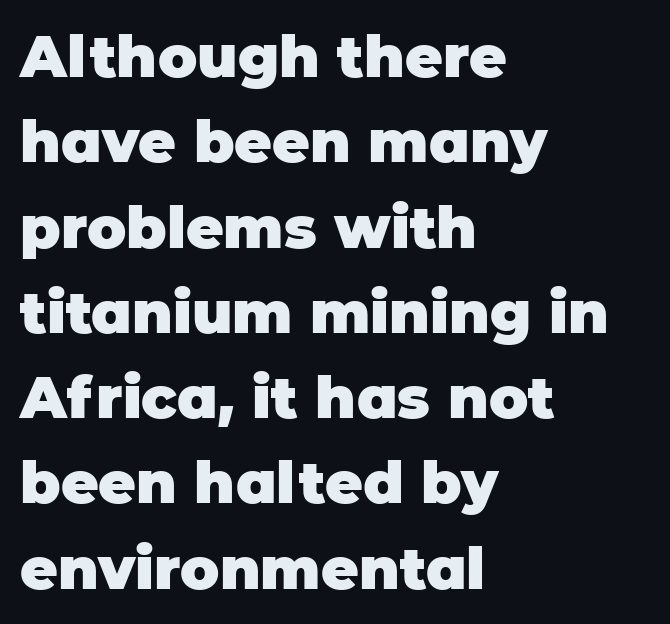
Q: Is the text bold? A: Yes.
Q: Is the text italic (slanted)? A: No, it is upright.
Q: Is the typeface a serif or a sans-serif typeface? A: Sans-serif.
Q: Is the text underlined? A: No.
Q: How is the paragraph aligned? A: Left-aligned.
Q: Is the spacing between letters normal or unusually wide? A: Normal.
Q: Is the spacing between lines tight, normal or loose? A: Normal.
Q: Width (condensed, normal, or wide)? A: Normal.
Q: Stroke contrast? A: Low.
Q: x-height? A: Large.
Q: Monospaced? A: No.
